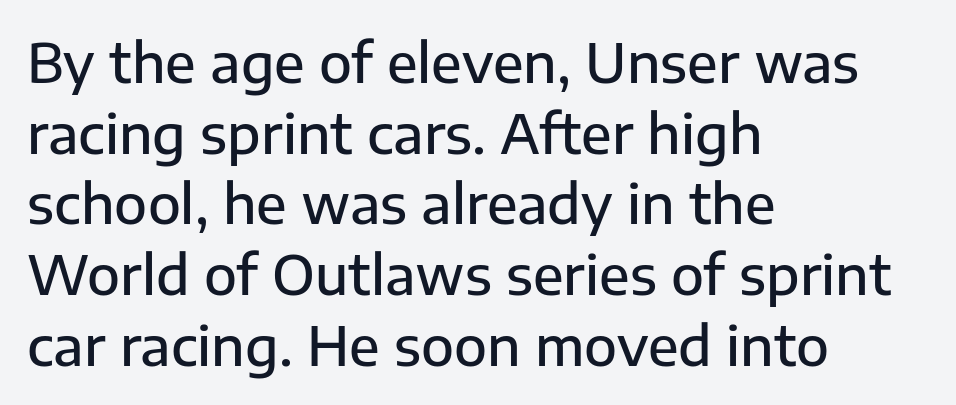
The image shows 54 px semibold sans-serif type, upright; set left-aligned, normal line spacing (1.31x), normal letter spacing, not underlined; low stroke contrast and a medium x-height.
